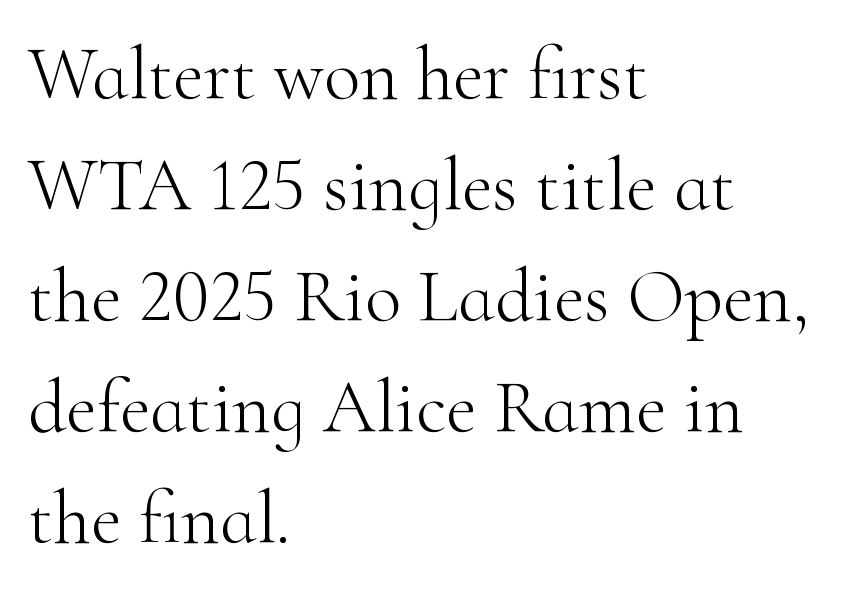
Q: Is the text bold? A: No.
Q: Is the text italic (slanted)? A: No, it is upright.
Q: Is the typeface a serif or a sans-serif typeface? A: Serif.
Q: Is the text underlined? A: No.
Q: How is the paragraph aligned? A: Left-aligned.
Q: Is the spacing between letters normal or unusually wide? A: Normal.
Q: Is the spacing between lines tight, normal or loose? A: Normal.
Q: Width (condensed, normal, or wide)? A: Normal.
Q: Stroke contrast? A: High.
Q: x-height? A: Small.
Q: Monospaced? A: No.
